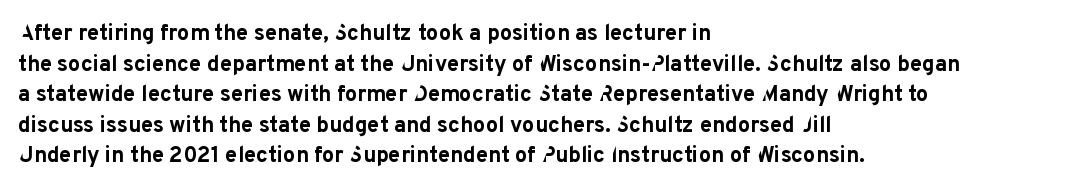
The image shows 22 px bold type, upright; set left-aligned, normal line spacing (1.39x), normal letter spacing, not underlined.
